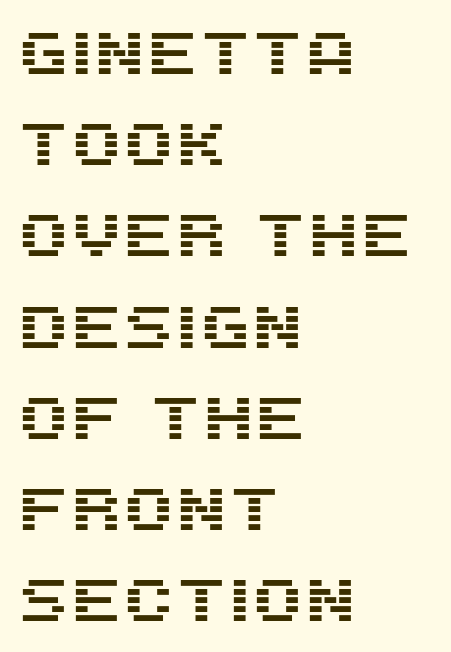
Q: Is the text italic (slanted)? A: No, it is upright.
Q: Is the typeface a serif or a sans-serif typeface? A: Sans-serif.
Q: Is the text underlined? A: No.
Q: How is the paragraph aligned? A: Left-aligned.
Q: Is the spacing between letters normal or unusually wide? A: Normal.
Q: Is the spacing between lines tight, normal or loose? A: Normal.
Q: Width (condensed, normal, or wide)? A: Normal.
Q: Stroke contrast? A: Medium.
Q: x-height? A: Large.
Q: Monospaced? A: No.
